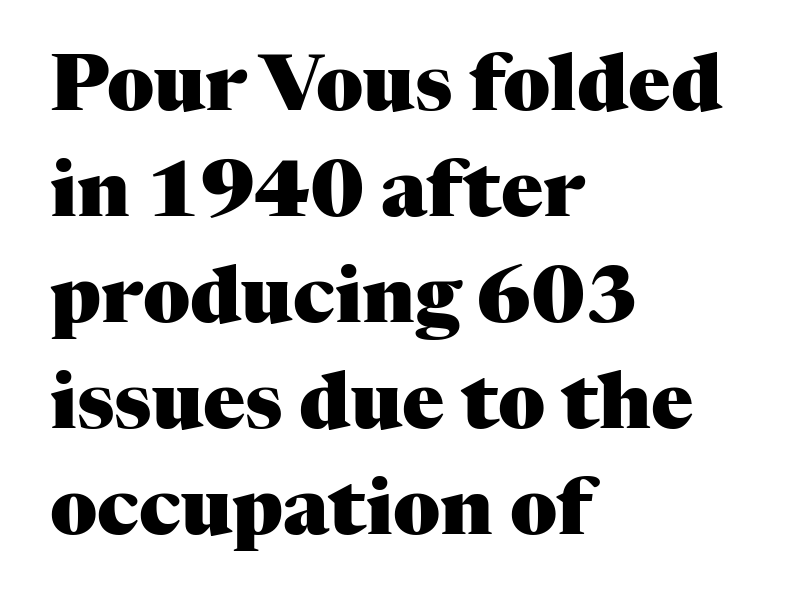
Q: Is the text bold? A: Yes.
Q: Is the text italic (slanted)? A: No, it is upright.
Q: Is the typeface a serif or a sans-serif typeface? A: Serif.
Q: Is the text underlined? A: No.
Q: How is the paragraph aligned? A: Left-aligned.
Q: Is the spacing between letters normal or unusually wide? A: Normal.
Q: Is the spacing between lines tight, normal or loose? A: Normal.
Q: Width (condensed, normal, or wide)? A: Normal.
Q: Stroke contrast? A: Medium.
Q: x-height? A: Medium.
Q: Monospaced? A: No.
